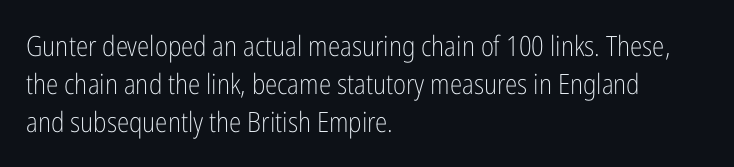
{"serif": "no", "italic": "no", "bold": "no", "weight": "light", "width": "condensed", "stroke_contrast": "low", "x_height": "medium", "monospaced": "no", "underline": "no", "align": "left", "line_spacing": "normal", "line_spacing_ratio": 1.35, "letter_spacing": "normal", "letter_spacing_em": 0.0, "glyph_px": 28}
